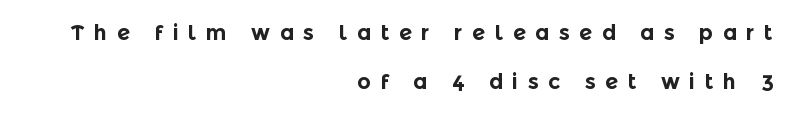
Is the block centered? No — it sits flush against the right margin. The face used here is rendered with a markedly widened letterfit. Bare-footed words on every line. The glyphs have the mass of a bold cut. Is there any slant? The stems are plumb. Reading down the column, the eye jumps a long way to each next line.
